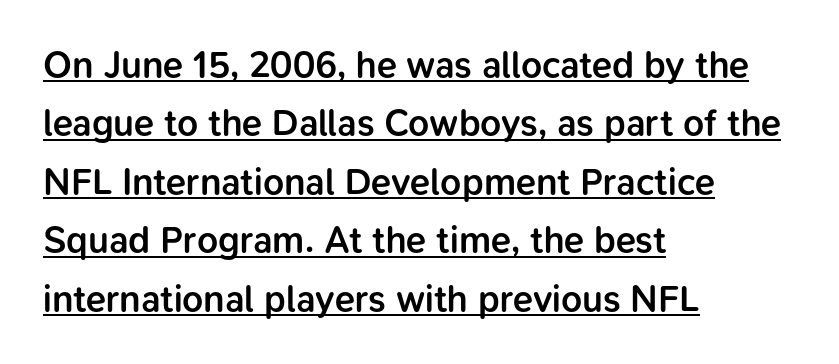
All the whitespace from short lines collects on the right. Notice how descenders clear the ascenders below comfortably — that's standard leading. A rule runs beneath these lines of type. The font's upright variant was chosen for this text.
